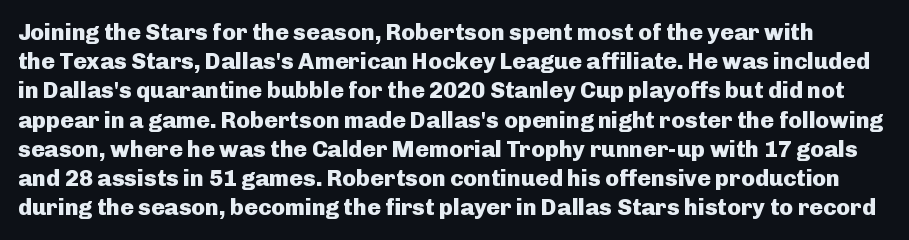
{"italic": "no", "bold": "yes", "underline": "no", "line_spacing": "normal", "line_spacing_ratio": 1.27, "letter_spacing": "normal", "letter_spacing_em": 0.0, "glyph_px": 23}
